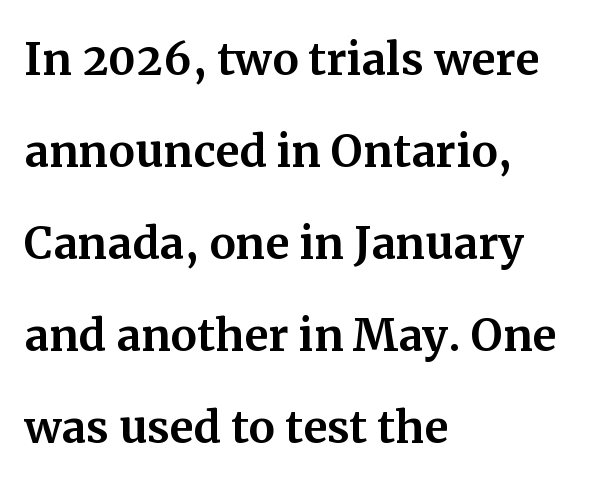
Q: Is the text italic (slanted)? A: No, it is upright.
Q: Is the typeface a serif or a sans-serif typeface? A: Serif.
Q: Is the text underlined? A: No.
Q: How is the paragraph aligned? A: Left-aligned.
Q: Is the spacing between letters normal or unusually wide? A: Normal.
Q: Is the spacing between lines tight, normal or loose? A: Normal.
Q: Width (condensed, normal, or wide)? A: Normal.
Q: Stroke contrast? A: Medium.
Q: x-height? A: Medium.
Q: Monospaced? A: No.
